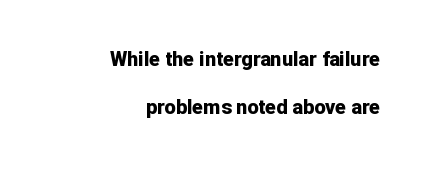
The image shows 20 px bold type, upright; set right-aligned, loose line spacing (2.39x), normal letter spacing, not underlined.
